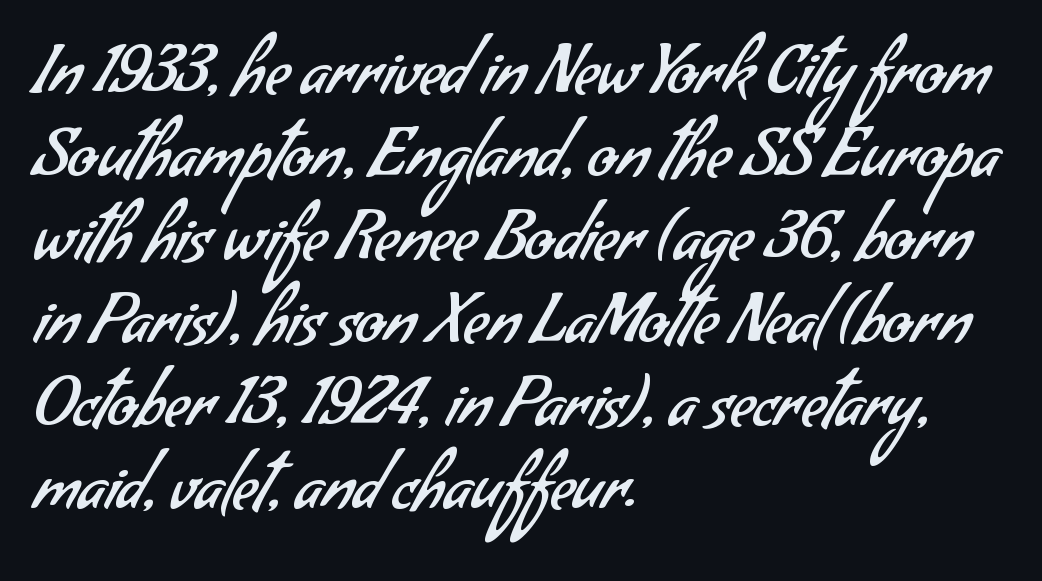
{"serif": "no", "bold": "no", "weight": "regular", "width": "normal", "stroke_contrast": "low", "x_height": "small", "monospaced": "no", "underline": "no", "align": "left", "line_spacing_ratio": 1.24, "letter_spacing": "normal", "letter_spacing_em": 0.0, "glyph_px": 67}
